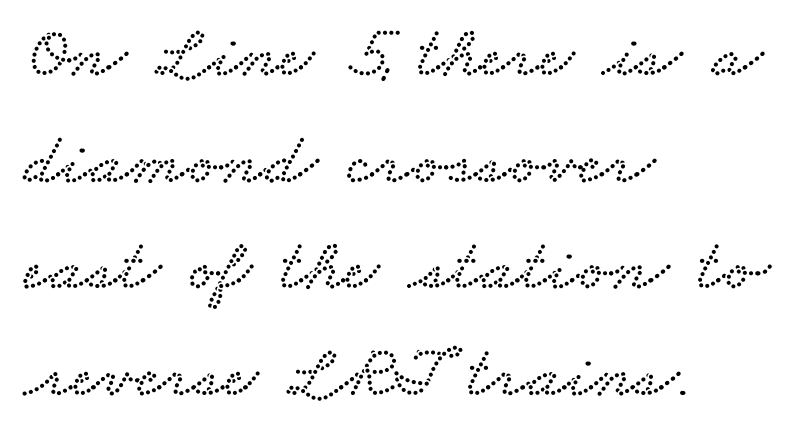
The image shows 74 px wide serif type; set left-aligned, normal line spacing (1.44x), normal letter spacing, not underlined; low stroke contrast and a small x-height.
